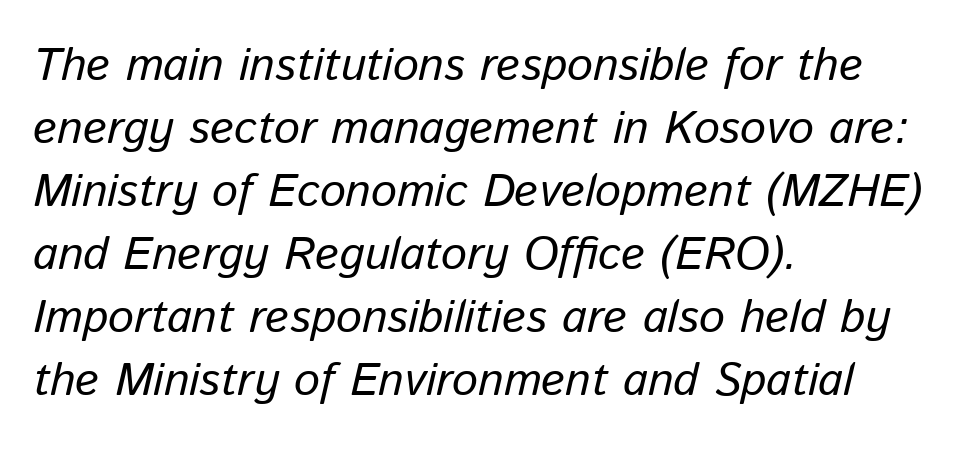
Q: Is the text bold? A: No.
Q: Is the text italic (slanted)? A: Yes, it leans right by about 13 degrees.
Q: Is the text underlined? A: No.
Q: How is the paragraph aligned? A: Left-aligned.
Q: Is the spacing between letters normal or unusually wide? A: Normal.
Q: Is the spacing between lines tight, normal or loose? A: Normal.
Q: Width (condensed, normal, or wide)? A: Normal.
Q: Stroke contrast? A: Low.
Q: x-height? A: Medium.
Q: Monospaced? A: No.
